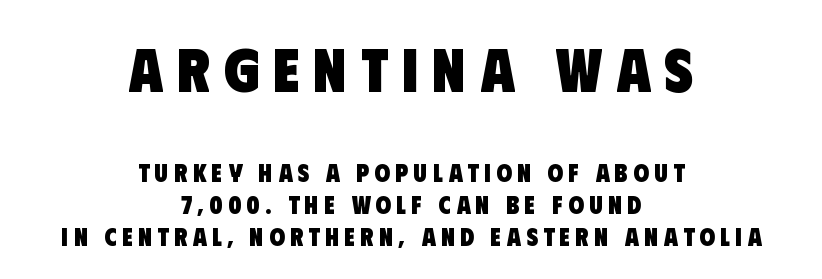
Any mark beneath the type? The region is blank. The upper block of text is set noticeably larger than the block beneath it. A centered setting, common on invitations and titles, is used for this passage. Leading: standard.
